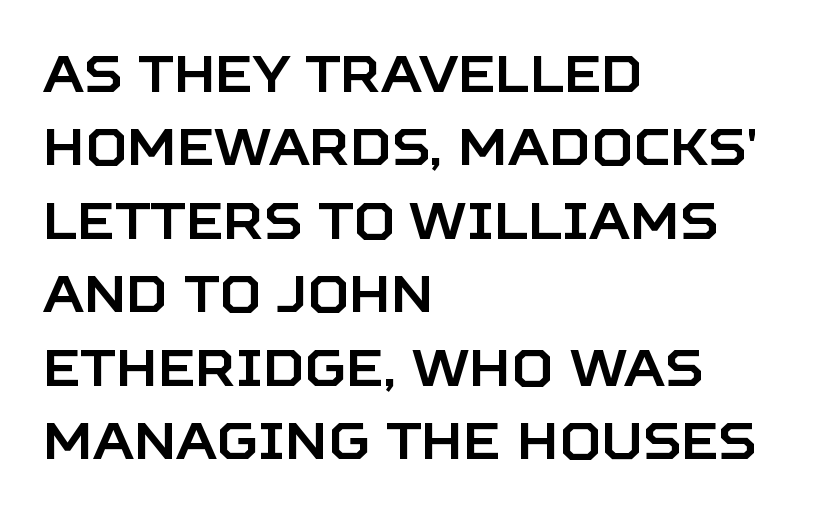
Note the varied advance widths — an 'i' is clearly narrower than an 'm'. Regarding leading, the lines here are spaced in the standard way. No italicization has been applied; the sample stays upright. Grotesque or geometric, the face here clearly has no serifs.
